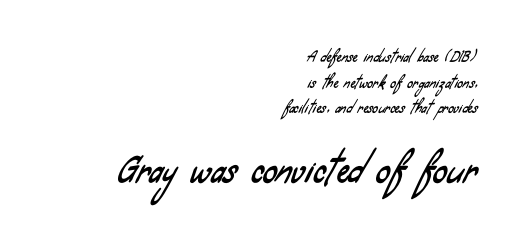
If you drew a ruler down the right edge, every line would touch it. Anything drawn beneath the words? Only blank space. Unlike a traditional serif, this face leaves its strokes unadorned. You get the small type first, then a jump to larger type. The letters advance in unequal steps, a hallmark of proportional type. No extra tracking has been applied to these lines.
